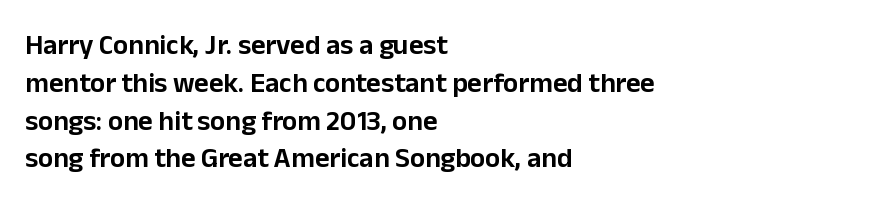
Posture: vertical. Standard letterfit; no display-style spreading of the glyphs. The zone under the glyphs is completely vacant. Each letter keeps its own natural width here, so spacing adapts to shape.
